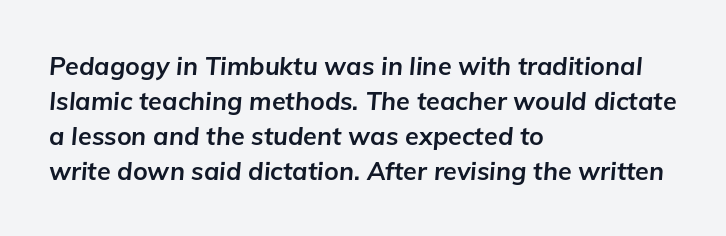
The image shows 25 px bold type, italic (leaning right); set left-aligned, normal line spacing (1.4x), normal letter spacing, not underlined.
